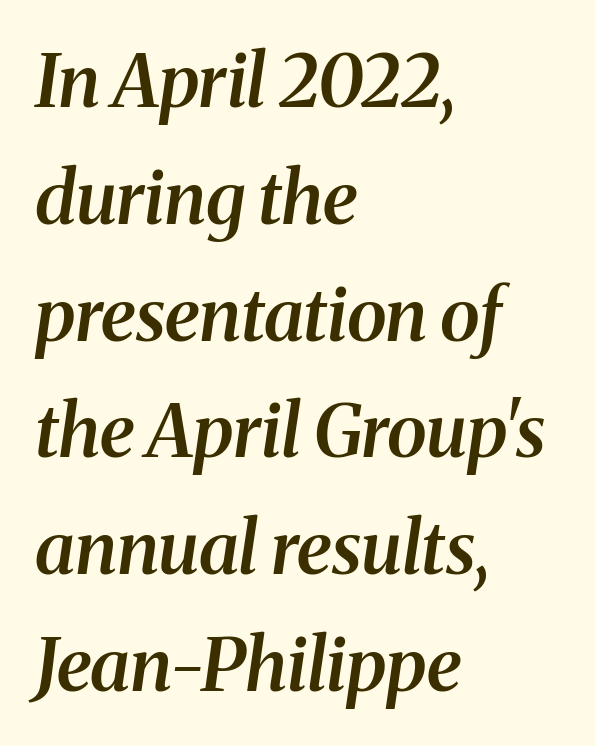
{"serif": "yes", "italic": "yes", "lean": "right", "slant_degrees": 8, "bold": "semi", "weight": "semibold", "width": "normal", "stroke_contrast": "medium", "x_height": "medium", "monospaced": "no", "underline": "no", "align": "left", "line_spacing": "normal", "line_spacing_ratio": 1.6, "letter_spacing": "normal", "letter_spacing_em": 0.0, "glyph_px": 73}
